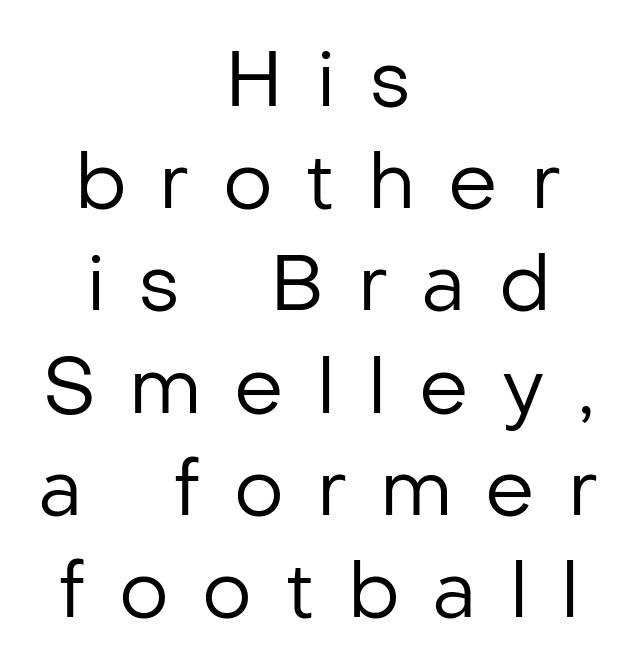
The image shows 78 px regular-weight sans-serif type, upright; set centered, normal line spacing (1.31x), unusually wide letter spacing (+0.42 em), not underlined; low stroke contrast and a medium x-height.
